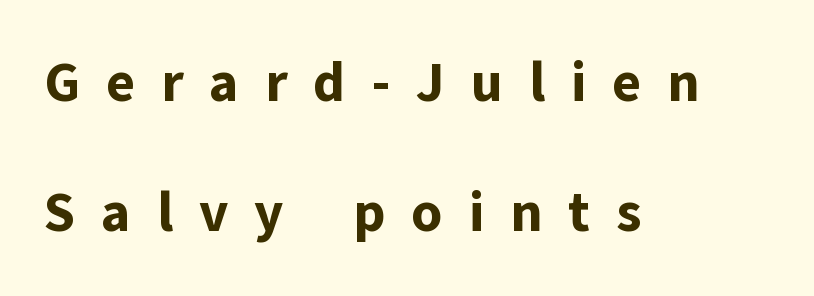
The rendering uses a large line-height, opening up the rows. No word sits above an underline. The font is running at its bold setting. I'd call this a sans setting — the letters go barefoot. These lines were composed using upright roman letters.
